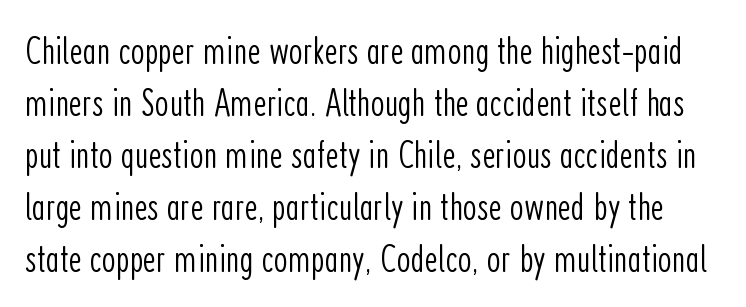
This rendering employs a face without finishing strokes, i.e., a sans-serif. Posture: upright roman. Quick note: interline space is typical. Unmarked baselines from the first word to the last.
